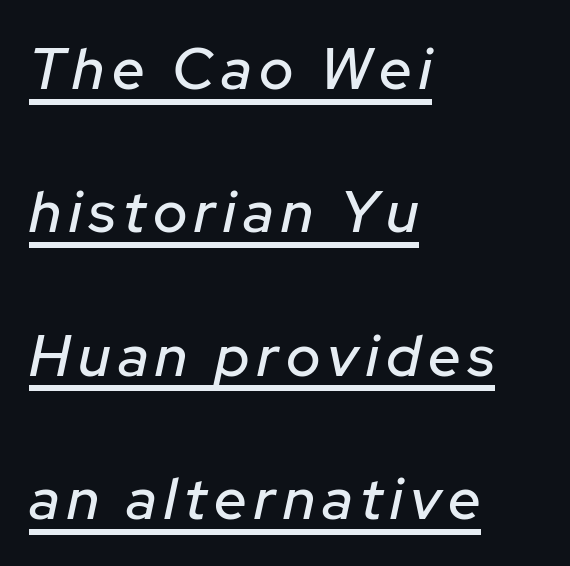
The image shows 58 px text type, italic (leaning right); set left-aligned, loose line spacing (2.47x), underlined; low stroke contrast and a medium x-height.
